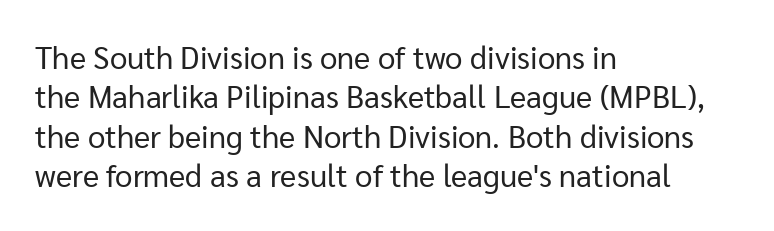
{"serif": "no", "italic": "no", "bold": "no", "weight": "regular", "width": "normal", "stroke_contrast": "low", "x_height": "medium", "monospaced": "no", "underline": "no", "align": "left", "line_spacing": "normal", "line_spacing_ratio": 1.27, "letter_spacing": "normal", "letter_spacing_em": 0.0, "glyph_px": 31}
